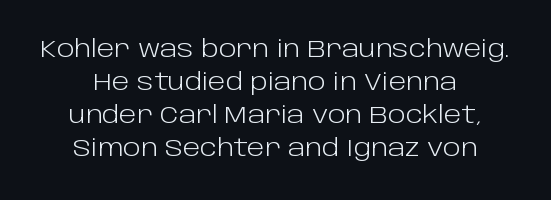
{"italic": "no", "bold": "no", "underline": "no", "line_spacing": "normal", "line_spacing_ratio": 1.43, "letter_spacing": "normal", "letter_spacing_em": 0.0, "glyph_px": 23}
